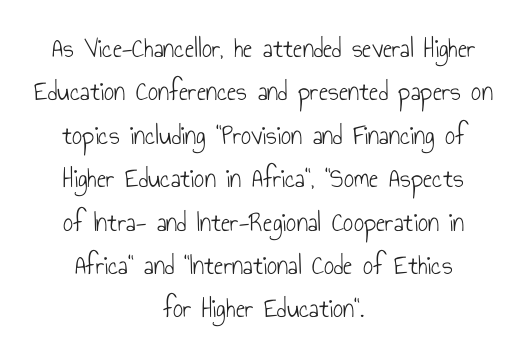
Q: Is the text bold? A: No.
Q: Is the text italic (slanted)? A: No, it is upright.
Q: Is the typeface a serif or a sans-serif typeface? A: Sans-serif.
Q: Is the text underlined? A: No.
Q: How is the paragraph aligned? A: Centered.
Q: Is the spacing between letters normal or unusually wide? A: Normal.
Q: Is the spacing between lines tight, normal or loose? A: Normal.
Q: Width (condensed, normal, or wide)? A: Condensed.
Q: Stroke contrast? A: Low.
Q: x-height? A: Small.
Q: Monospaced? A: No.
